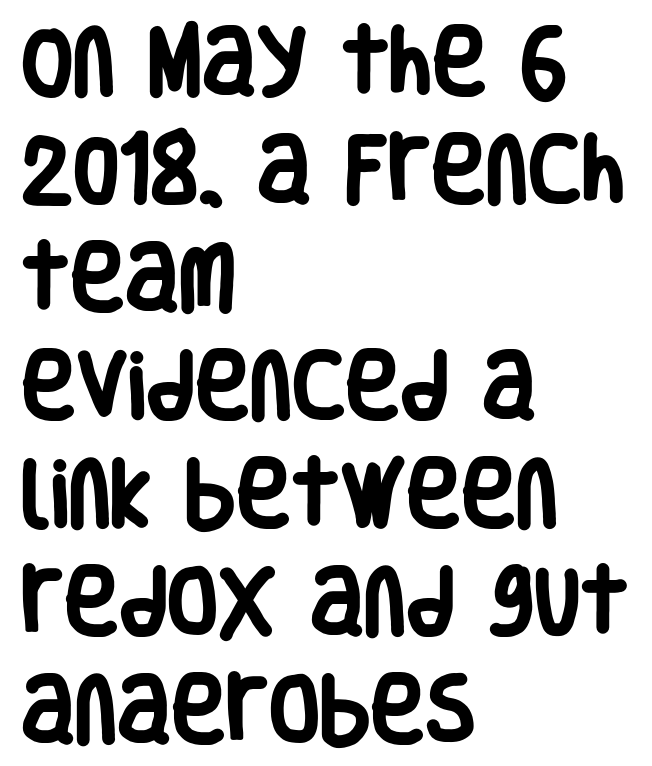
Q: Is the text bold? A: Yes.
Q: Is the text italic (slanted)? A: No, it is upright.
Q: Is the typeface a serif or a sans-serif typeface? A: Sans-serif.
Q: Is the text underlined? A: No.
Q: How is the paragraph aligned? A: Left-aligned.
Q: Is the spacing between letters normal or unusually wide? A: Normal.
Q: Is the spacing between lines tight, normal or loose? A: Normal.
Q: Width (condensed, normal, or wide)? A: Condensed.
Q: Stroke contrast? A: Low.
Q: x-height? A: Large.
Q: Monospaced? A: No.
